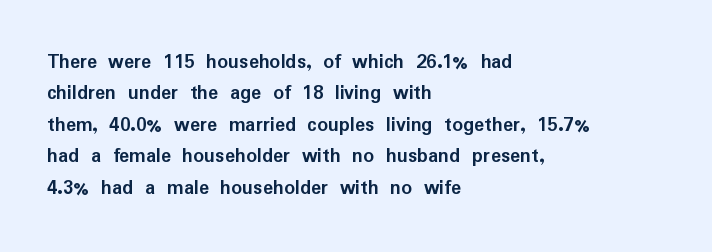
Set as a true bold cut, around the 700 mark. You can tell it's not italic because the verticals are truly vertical. Horizontally, the lines are justified to the leading edge only. Evenly set lines give the paragraph a standard silhouette. Just letters on the line, the space beneath them empty. Compared with typical body copy, the letter spacing here is the same.
